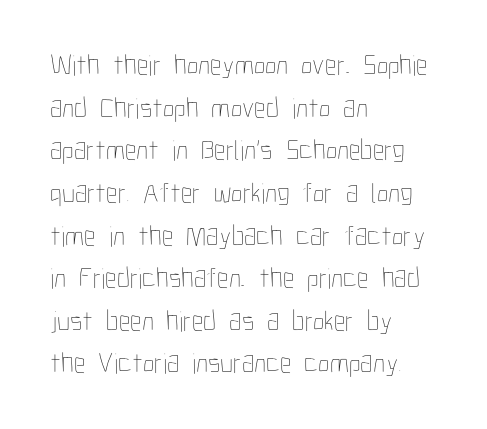
Q: Is the text bold? A: No.
Q: Is the text italic (slanted)? A: No, it is upright.
Q: Is the text underlined? A: No.
Q: How is the paragraph aligned? A: Left-aligned.
Q: Is the spacing between letters normal or unusually wide? A: Normal.
Q: Is the spacing between lines tight, normal or loose? A: Normal.
Q: Width (condensed, normal, or wide)? A: Condensed.
Q: Stroke contrast? A: Low.
Q: x-height? A: Medium.
Q: Monospaced? A: No.
